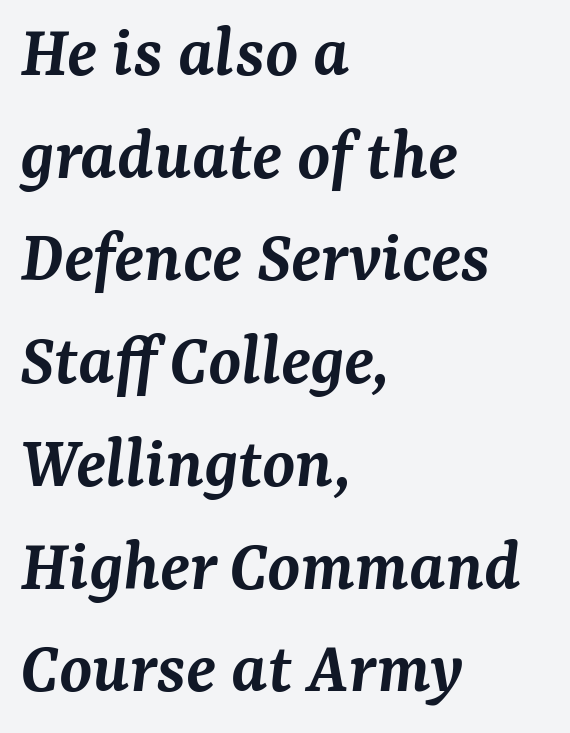
{"serif": "yes", "italic": "yes", "lean": "right", "slant_degrees": 7, "bold": "semi", "weight": "semibold", "width": "normal", "stroke_contrast": "medium", "x_height": "medium", "monospaced": "no", "underline": "no", "align": "left", "line_spacing": "normal", "line_spacing_ratio": 1.37, "letter_spacing": "normal", "letter_spacing_em": 0.0, "glyph_px": 75}
